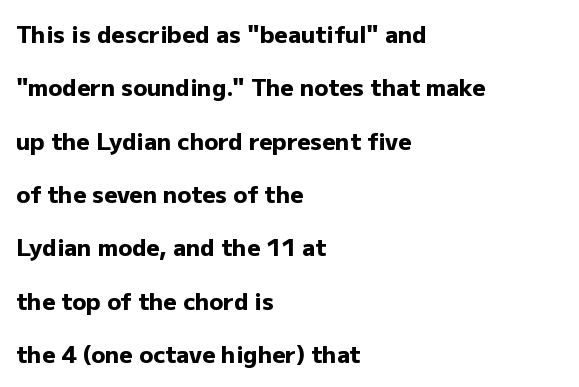
Q: Is the text bold? A: Yes.
Q: Is the text italic (slanted)? A: No, it is upright.
Q: Is the text underlined? A: No.
Q: How is the paragraph aligned? A: Left-aligned.
Q: Is the spacing between letters normal or unusually wide? A: Normal.
Q: Is the spacing between lines tight, normal or loose? A: Loose.
